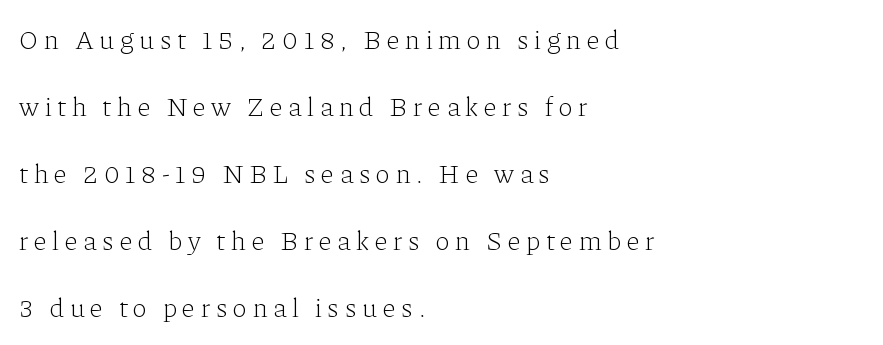
How would I describe the line gaps? Wide and relaxed. This sample is left-justified, so line endings fall wherever the words run out. Ordinary non-slanted type is in use. Only glyphs here, with clear space below each row. The face used here is rendered with a markedly widened letterfit. Is the type heavy? It reads as light-to-regular instead.
